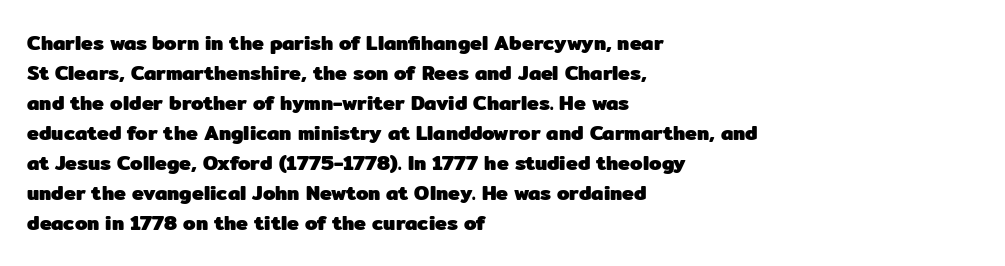
Alignment: flush left. Tall strokes in this sample are plumb rather than angled. Successive baselines arrive at the customary interval. The rendering uses a bold face; every stroke is thick and dark. The specimen omits any rule beneath the text block's lines. Short note: letters normally spaced.
